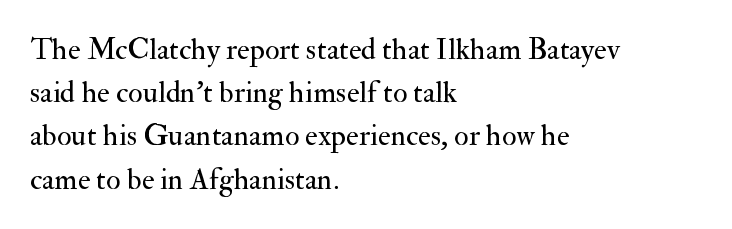
Q: Is the text bold? A: No.
Q: Is the text italic (slanted)? A: No, it is upright.
Q: Is the typeface a serif or a sans-serif typeface? A: Serif.
Q: Is the text underlined? A: No.
Q: How is the paragraph aligned? A: Left-aligned.
Q: Is the spacing between letters normal or unusually wide? A: Normal.
Q: Is the spacing between lines tight, normal or loose? A: Normal.
Q: Width (condensed, normal, or wide)? A: Normal.
Q: Stroke contrast? A: Medium.
Q: x-height? A: Small.
Q: Monospaced? A: No.
